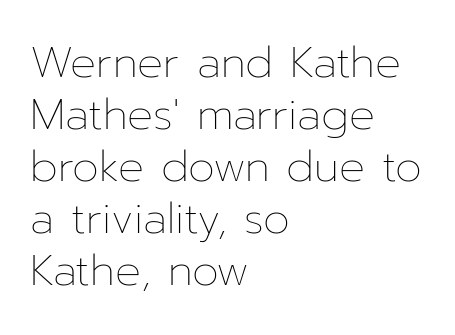
The image shows 43 px thin type, upright; set left-aligned, line spacing 1.21x, normal letter spacing, not underlined; low stroke contrast and a medium x-height.
